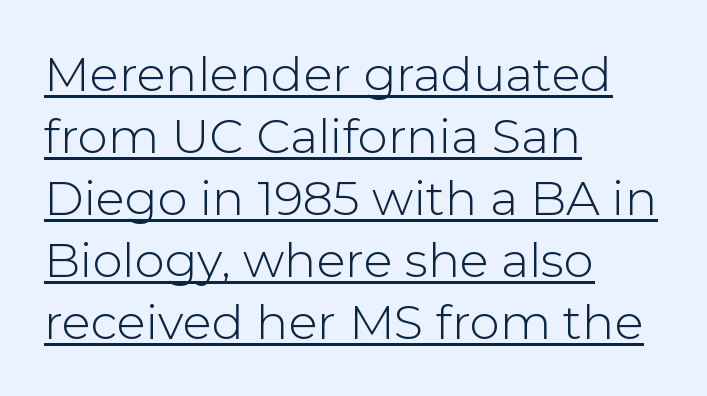
Heft: none added — not bold. This is underlined copy, the kind a proofreader might mark for attention. Here the designer chose a conventional face with non-uniform glyph widths. Every character sits straight up, as roman type does. Characters follow at the spacing the type designer built in.
